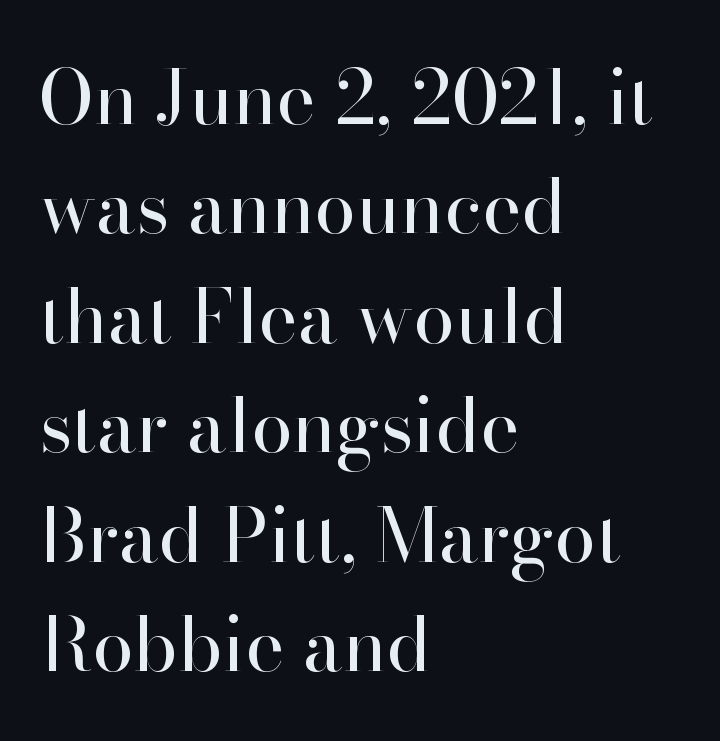
The image shows 75 px regular-weight serif type, upright; set left-aligned, normal line spacing (1.46x), normal letter spacing, not underlined; high stroke contrast and a small x-height.
